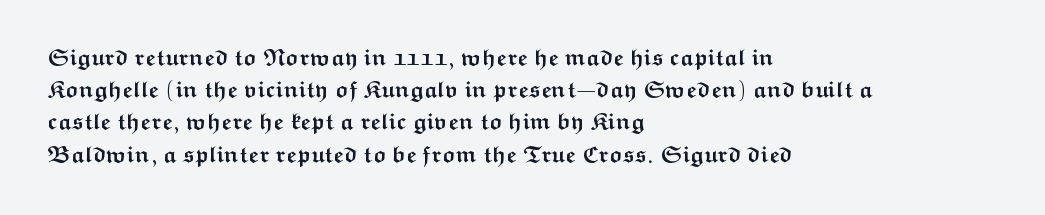
{"italic": "no", "bold": "yes", "underline": "no", "align": "left", "line_spacing": "normal", "line_spacing_ratio": 1.4, "letter_spacing": "normal", "letter_spacing_em": 0.0, "glyph_px": 23}
